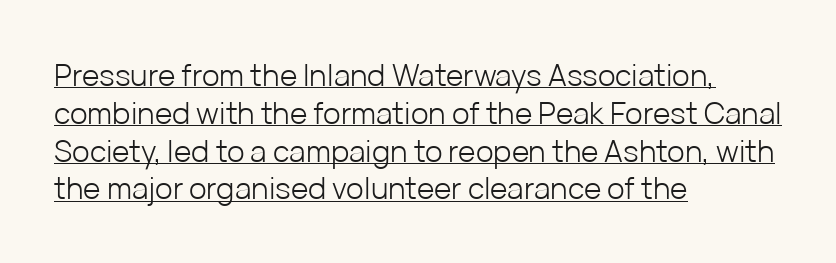
The image shows 30 px light sans-serif type, upright; set left-aligned, normal line spacing (1.26x), normal letter spacing, underlined; low stroke contrast and a medium x-height.
